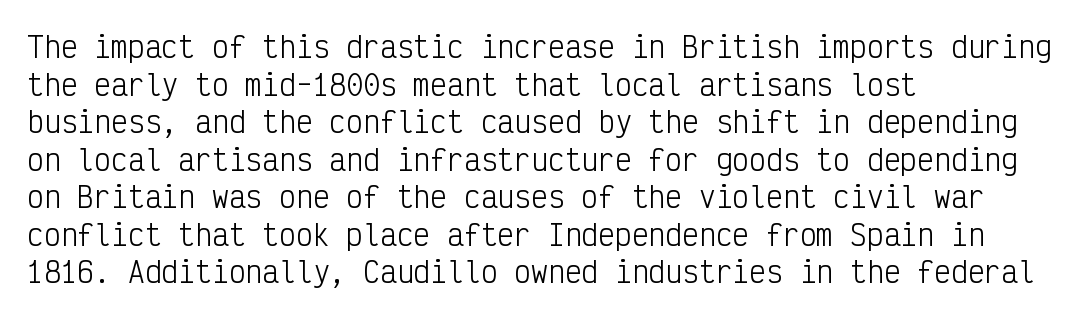
Q: Is the text bold? A: No.
Q: Is the text italic (slanted)? A: No, it is upright.
Q: Is the typeface a serif or a sans-serif typeface? A: Sans-serif.
Q: Is the text underlined? A: No.
Q: How is the paragraph aligned? A: Left-aligned.
Q: Is the spacing between letters normal or unusually wide? A: Normal.
Q: Is the spacing between lines tight, normal or loose? A: Normal.
Q: Width (condensed, normal, or wide)? A: Condensed.
Q: Stroke contrast? A: Low.
Q: x-height? A: Medium.
Q: Monospaced? A: Yes.
